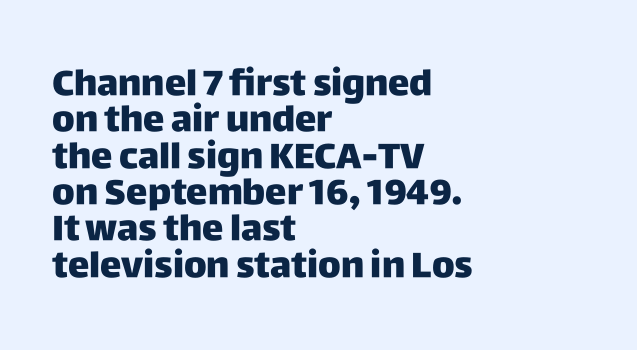
Q: Is the text bold? A: Yes.
Q: Is the text italic (slanted)? A: No, it is upright.
Q: Is the typeface a serif or a sans-serif typeface? A: Sans-serif.
Q: Is the text underlined? A: No.
Q: How is the paragraph aligned? A: Left-aligned.
Q: Is the spacing between letters normal or unusually wide? A: Normal.
Q: Is the spacing between lines tight, normal or loose? A: Tight.
Q: Width (condensed, normal, or wide)? A: Normal.
Q: Stroke contrast? A: Low.
Q: x-height? A: Large.
Q: Monospaced? A: No.
